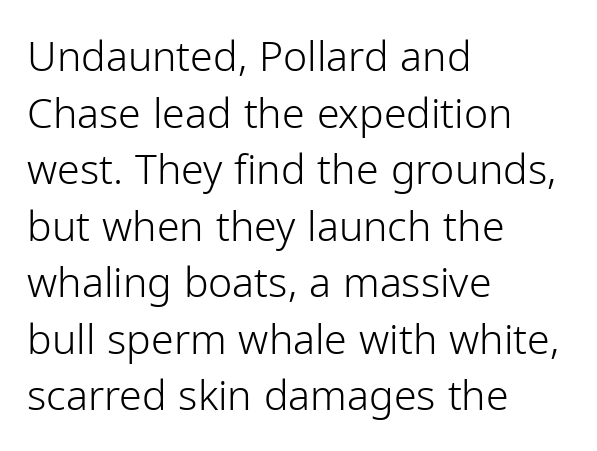
{"serif": "no", "italic": "no", "bold": "no", "weight": "light", "width": "normal", "stroke_contrast": "low", "x_height": "medium", "monospaced": "no", "underline": "no", "align": "left", "line_spacing": "normal", "line_spacing_ratio": 1.38, "letter_spacing": "normal", "letter_spacing_em": 0.0, "glyph_px": 41}
